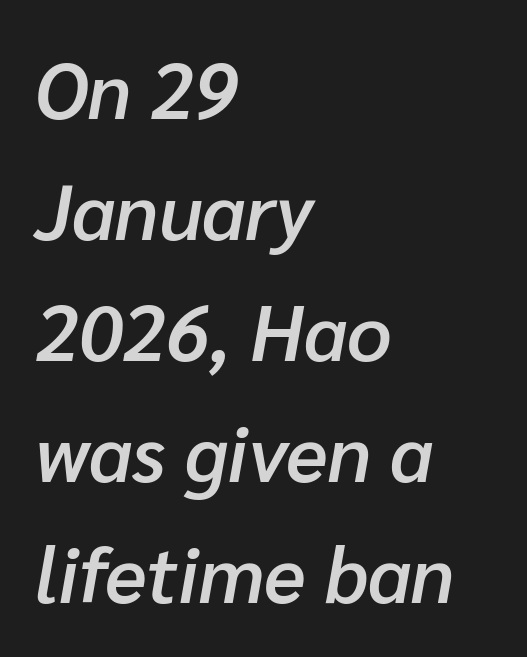
{"italic": "yes", "lean": "right", "slant_degrees": 10, "bold": "semi", "weight": "semibold", "width": "normal", "stroke_contrast": "low", "x_height": "medium", "monospaced": "no", "underline": "no", "align": "left", "line_spacing": "normal", "line_spacing_ratio": 1.55, "letter_spacing": "normal", "letter_spacing_em": 0.0, "glyph_px": 78}
